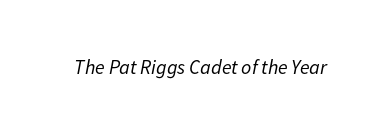
Q: Is the text bold? A: No.
Q: Is the text italic (slanted)? A: Yes, it leans right by about 11 degrees.
Q: Is the text underlined? A: No.
Q: Is the spacing between letters normal or unusually wide? A: Normal.
